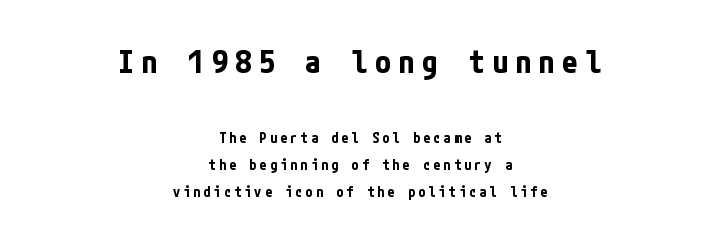
The image shows 32 px bold, condensed sans-serif type, upright; set centered, loose line spacing (1.94x), unusually wide letter spacing (+0.23 em), not underlined; the first (top) block is 2.29x larger; low stroke contrast and a medium x-height.
